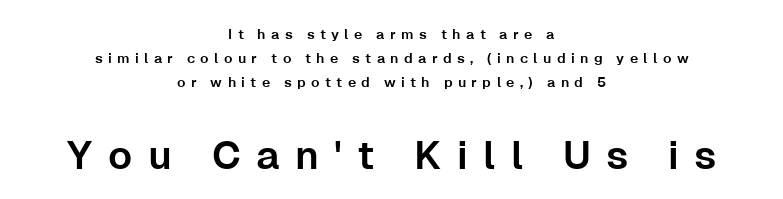
The image shows 40 px sans-serif type, upright; set centered, line spacing 1.71x, unusually wide letter spacing (+0.38 em), not underlined; the second (bottom) block is 2.86x larger; low stroke contrast and a medium x-height.
